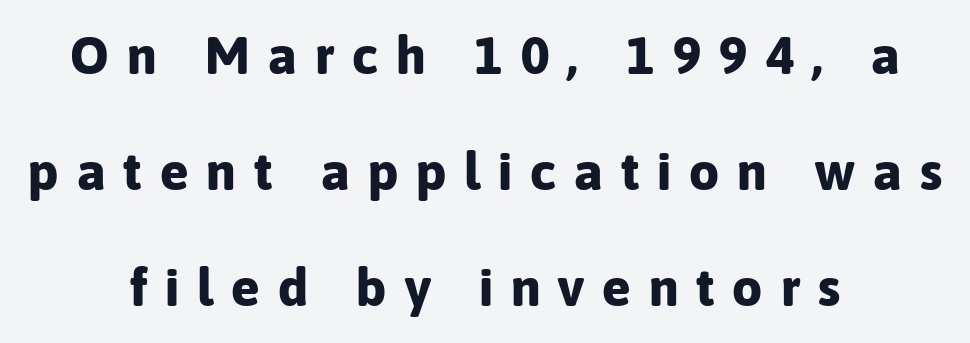
It's the straight-up-and-down kind of type. How heavy is the stroke? Heavy — this is a bold. Each line is balanced around a shared central axis. Descenders hang freely into open space. The face used here is proportionally spaced, like ordinary book or web type.
